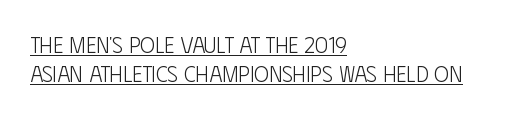
The image shows 22 px text type, upright; set left-aligned, normal line spacing (1.31x), normal letter spacing, underlined.
